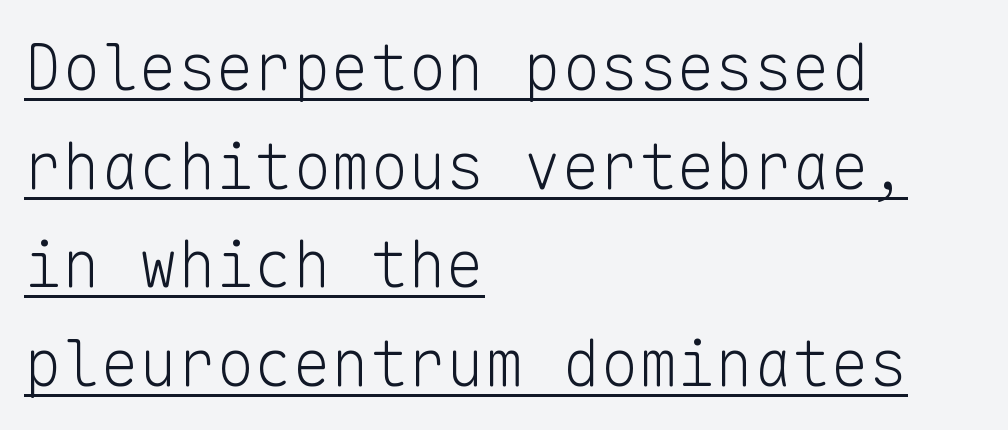
{"serif": "no", "italic": "no", "bold": "no", "weight": "light", "width": "normal", "stroke_contrast": "low", "x_height": "medium", "monospaced": "yes", "underline": "yes", "align": "left", "line_spacing": "normal", "line_spacing_ratio": 1.54, "letter_spacing": "normal", "letter_spacing_em": 0.0, "glyph_px": 64}
